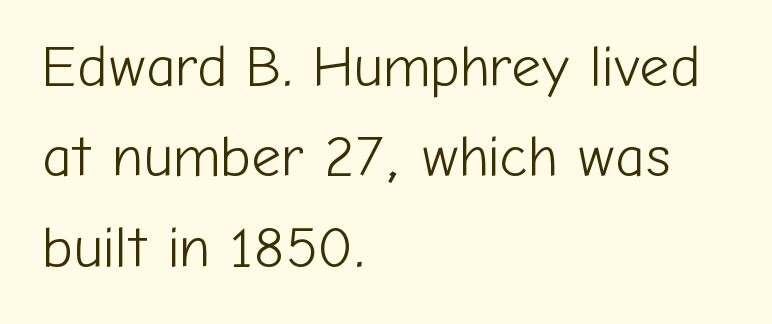
The image shows 58 px light sans-serif type, upright; set left-aligned, normal line spacing (1.56x), normal letter spacing, not underlined; low stroke contrast and a medium x-height.
